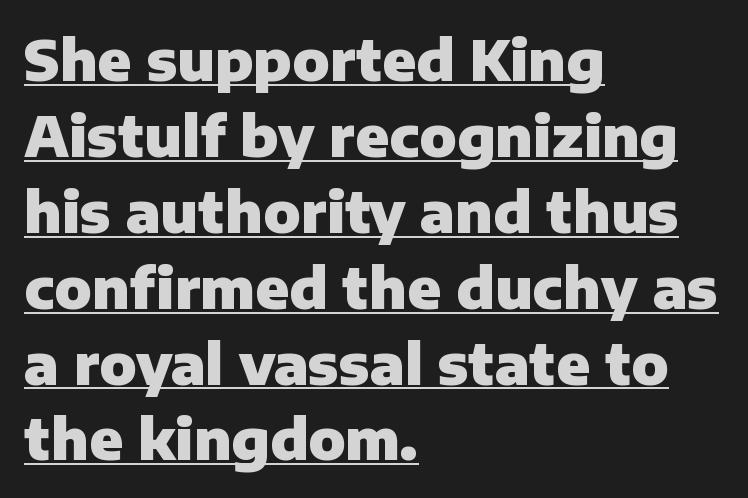
Q: Is the text bold? A: Yes.
Q: Is the text italic (slanted)? A: No, it is upright.
Q: Is the typeface a serif or a sans-serif typeface? A: Sans-serif.
Q: Is the text underlined? A: Yes.
Q: How is the paragraph aligned? A: Left-aligned.
Q: Is the spacing between letters normal or unusually wide? A: Normal.
Q: Is the spacing between lines tight, normal or loose? A: Normal.
Q: Width (condensed, normal, or wide)? A: Normal.
Q: Stroke contrast? A: Low.
Q: x-height? A: Medium.
Q: Monospaced? A: No.
